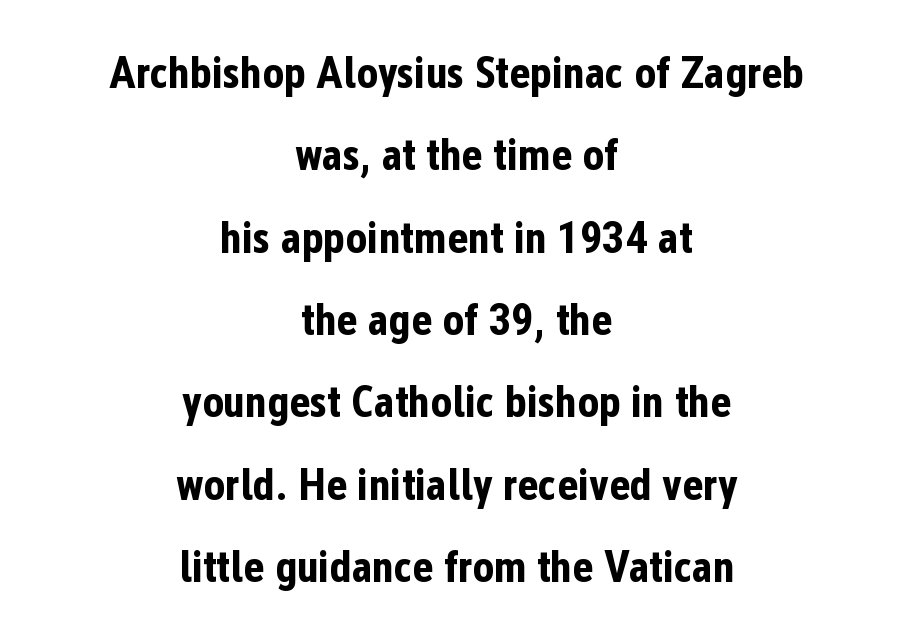
{"serif": "no", "italic": "no", "bold": "yes", "weight": "bold", "width": "condensed", "stroke_contrast": "low", "x_height": "medium", "monospaced": "no", "underline": "no", "align": "center", "line_spacing_ratio": 1.83, "letter_spacing": "normal", "letter_spacing_em": 0.0, "glyph_px": 45}
